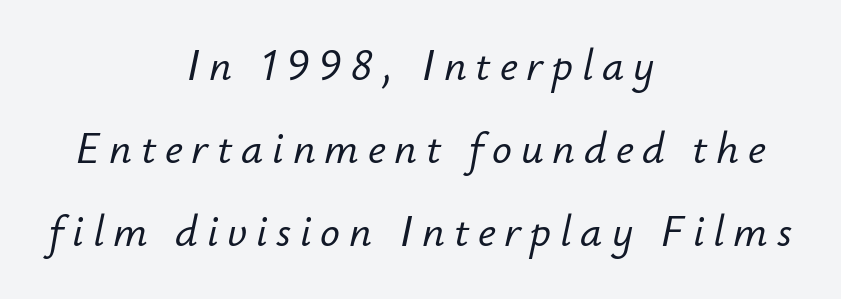
{"italic": "yes", "lean": "right", "slant_degrees": 12, "width": "normal", "stroke_contrast": "low", "x_height": "small", "monospaced": "no", "underline": "no", "align": "center", "line_spacing_ratio": 1.89, "letter_spacing": "wide", "letter_spacing_em": 0.2, "glyph_px": 44}
